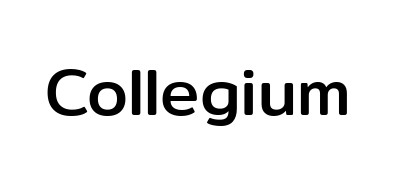
The face used here is rendered with its standard letterfit. Varying glyph widths throughout — classic text-font behaviour. Glance below the letters and you will spot only blank space. Vertical strokes here are truly vertical. A typesetter would label this face a sans.
